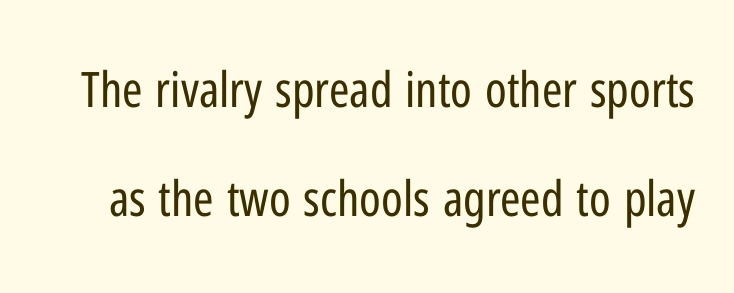
Q: Is the text bold? A: No.
Q: Is the text italic (slanted)? A: No, it is upright.
Q: Is the typeface a serif or a sans-serif typeface? A: Sans-serif.
Q: Is the text underlined? A: No.
Q: Is the spacing between letters normal or unusually wide? A: Normal.
Q: Is the spacing between lines tight, normal or loose? A: Loose.
Q: Width (condensed, normal, or wide)? A: Condensed.
Q: Stroke contrast? A: Low.
Q: x-height? A: Medium.
Q: Monospaced? A: No.
